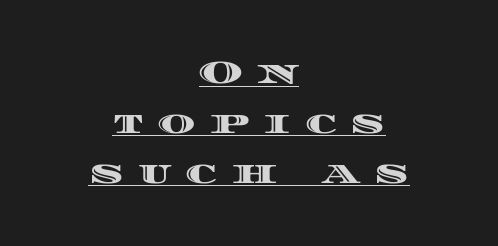
The image shows 32 px wide type, upright; set centered, normal line spacing (1.56x), unusually wide letter spacing (+0.45 em), underlined; a large x-height.
